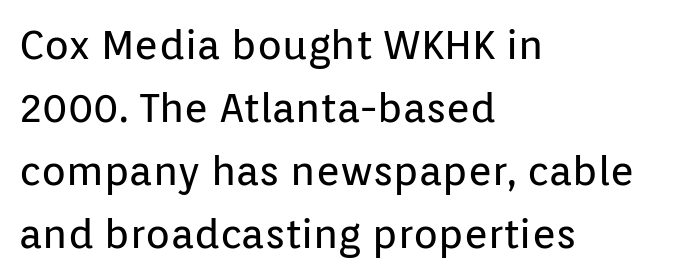
{"serif": "no", "italic": "no", "bold": "no", "weight": "regular", "width": "normal", "stroke_contrast": "low", "x_height": "medium", "monospaced": "no", "underline": "no", "align": "left", "line_spacing": "normal", "line_spacing_ratio": 1.54, "letter_spacing": "normal", "letter_spacing_em": 0.0, "glyph_px": 41}
